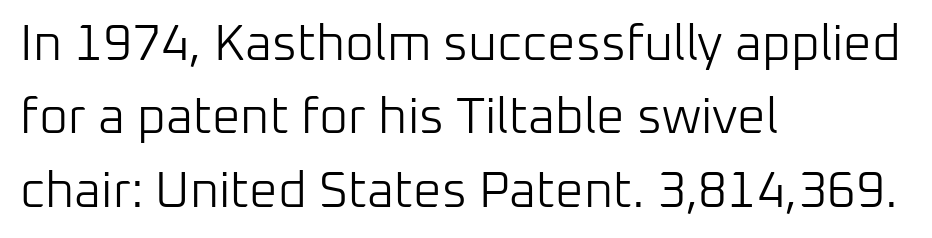
Serif or sans? Sans — the stroke terminals are bare. Letter spacing: default. You could not count columns in this text — the font is proportionally spaced. What's the leading like? Ordinary, nothing unusual.
